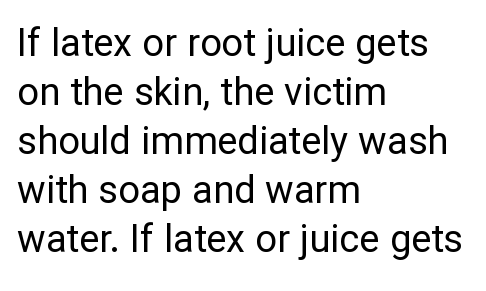
Q: Is the text bold? A: No.
Q: Is the text italic (slanted)? A: No, it is upright.
Q: Is the typeface a serif or a sans-serif typeface? A: Sans-serif.
Q: Is the text underlined? A: No.
Q: How is the paragraph aligned? A: Left-aligned.
Q: Is the spacing between letters normal or unusually wide? A: Normal.
Q: Is the spacing between lines tight, normal or loose? A: Normal.
Q: Width (condensed, normal, or wide)? A: Normal.
Q: Stroke contrast? A: Low.
Q: x-height? A: Medium.
Q: Monospaced? A: No.
